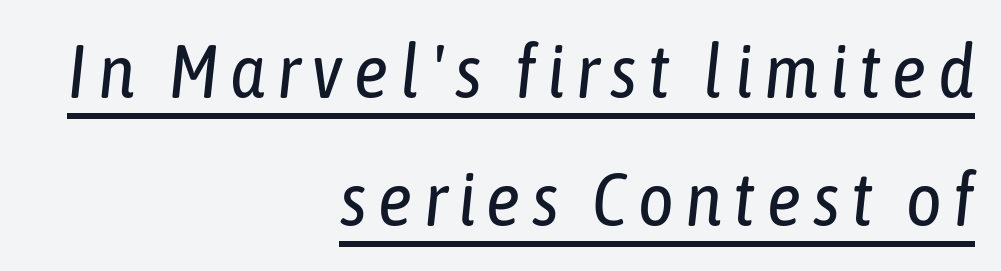
{"italic": "yes", "lean": "right", "slant_degrees": 6, "bold": "no", "weight": "regular", "width": "condensed", "stroke_contrast": "low", "x_height": "medium", "monospaced": "no", "underline": "yes", "align": "right", "line_spacing": "normal", "line_spacing_ratio": 1.69, "glyph_px": 76}
